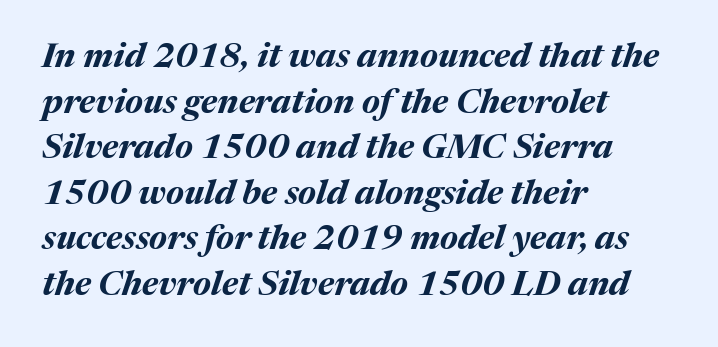
{"italic": "yes", "lean": "right", "slant_degrees": 17, "bold": "yes", "weight": "bold", "width": "normal", "stroke_contrast": "medium", "x_height": "medium", "monospaced": "no", "underline": "no", "align": "left", "line_spacing": "normal", "line_spacing_ratio": 1.34, "letter_spacing": "normal", "letter_spacing_em": 0.0, "glyph_px": 34}
